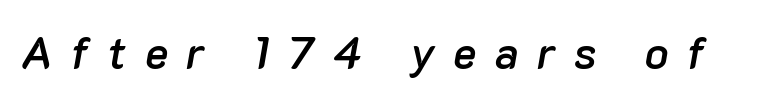
Only glyphs here, with clear space below each row. Tall strokes in this sample are angled rather than plumb. Characters follow at a spacing far wider than the type designer built in. Note the varied advance widths — an 'i' is clearly narrower than an 'm'.
